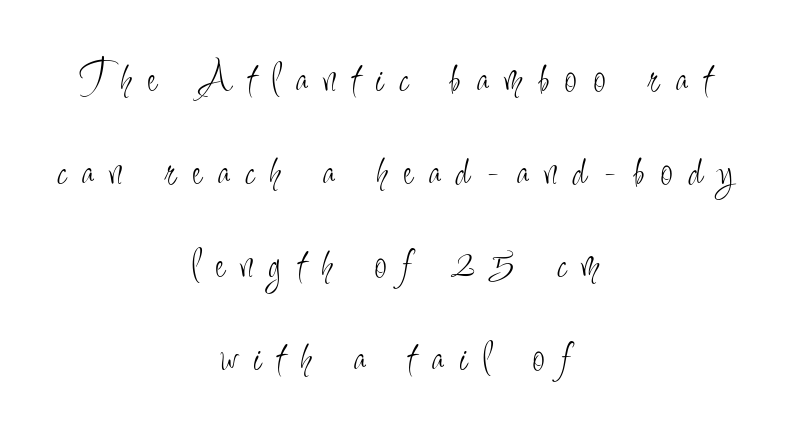
The image shows 44 px light, condensed sans-serif type; set centered, loose line spacing (2.11x), unusually wide letter spacing (+0.37 em), not underlined; low stroke contrast and a small x-height.
